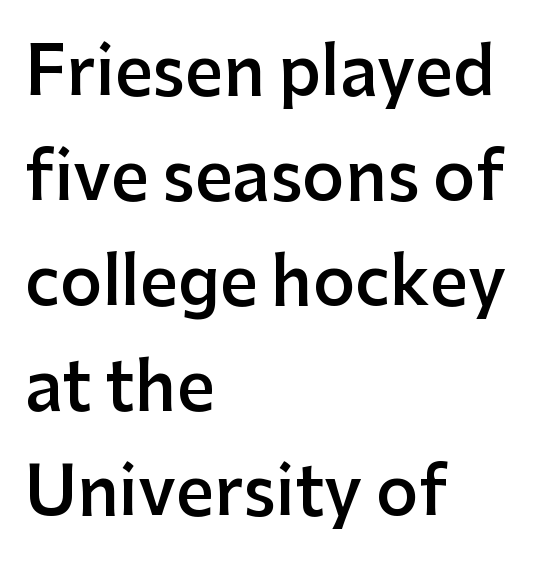
{"serif": "no", "italic": "no", "bold": "semi", "weight": "semibold", "width": "normal", "stroke_contrast": "low", "x_height": "medium", "monospaced": "no", "underline": "no", "align": "left", "line_spacing": "normal", "line_spacing_ratio": 1.59, "letter_spacing": "normal", "letter_spacing_em": 0.0, "glyph_px": 66}
